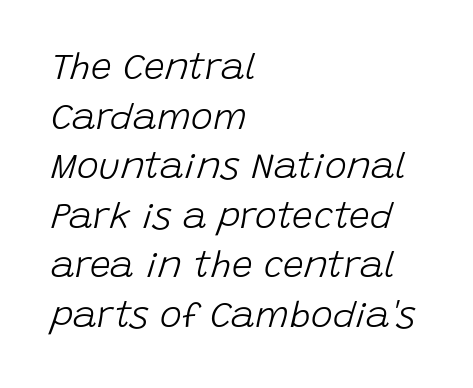
Typeset ragged right — the left edge is the straight one. The rendering applies a slant to the glyphs. In terms of leading, this rendering sits right in the middle. You could call the tracking neutral — neither tight nor loose. Just letters on the line, the space beneath them empty.
